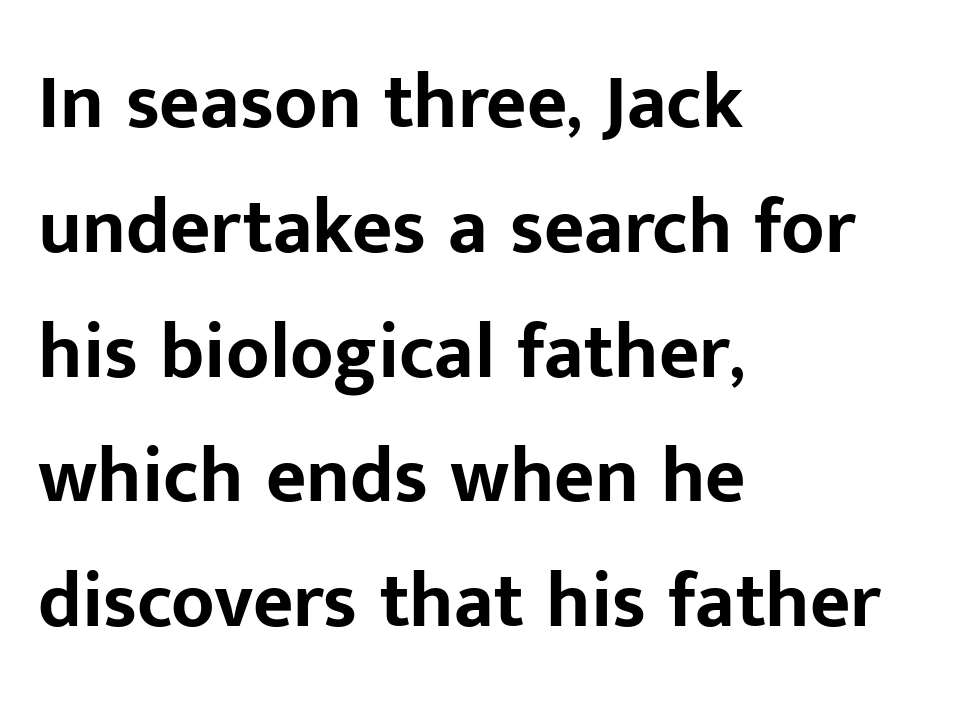
Looks like regular typesetting: each glyph gets only the width it needs. In CSS terms this would be text-align: left. Plenty of ink on the page — the face is bold. Here the glyphs are tracked normally, forming tight word shapes. I'd call this a sans setting — the letters go barefoot.
